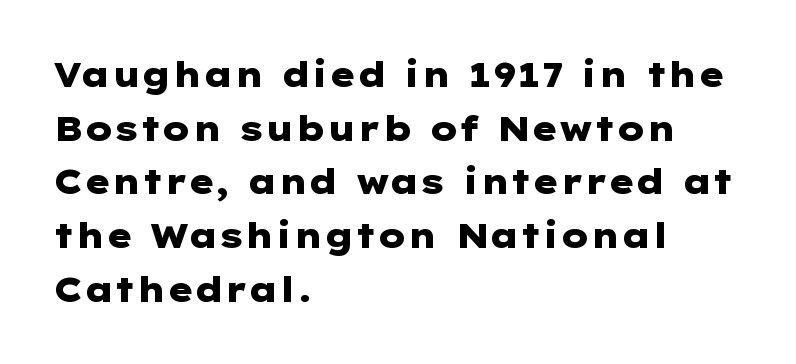
Does the copy run flush right? No — it runs flush left. Look at the bottom of the vertical strokes: they stop flat, with no serifs. Beneath every word, the page is bare. Does the lettering tilt? It doesn't — this is upright.
